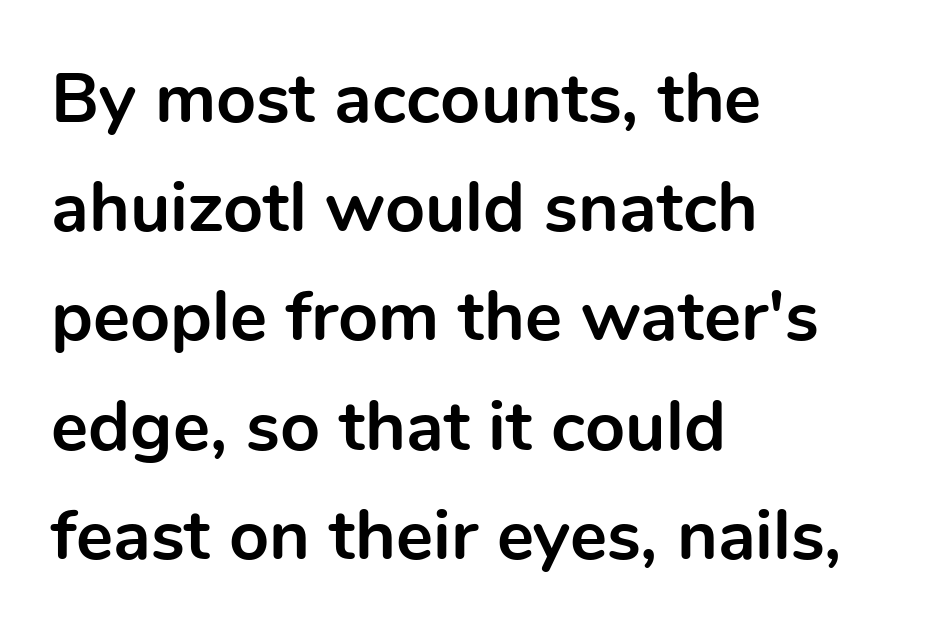
Q: Is the text bold? A: Yes.
Q: Is the text italic (slanted)? A: No, it is upright.
Q: Is the typeface a serif or a sans-serif typeface? A: Sans-serif.
Q: Is the text underlined? A: No.
Q: How is the paragraph aligned? A: Left-aligned.
Q: Is the spacing between letters normal or unusually wide? A: Normal.
Q: Is the spacing between lines tight, normal or loose? A: Normal.
Q: Width (condensed, normal, or wide)? A: Normal.
Q: x-height? A: Medium.
Q: Monospaced? A: No.
